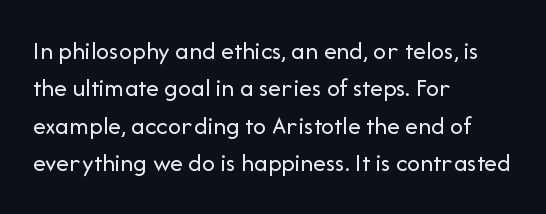
{"italic": "no", "bold": "no", "underline": "no", "align": "left", "line_spacing": "normal", "line_spacing_ratio": 1.44, "letter_spacing": "normal", "letter_spacing_em": 0.0, "glyph_px": 26}
